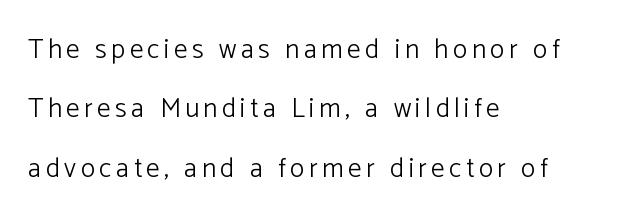
Quick note: underline off. Every character sits straight up, as roman type does. This sample is left-justified, so line endings fall wherever the words run out. Whoever set this chose breathing room over compactness in the vertical rhythm. Heft: none added — not bold.
